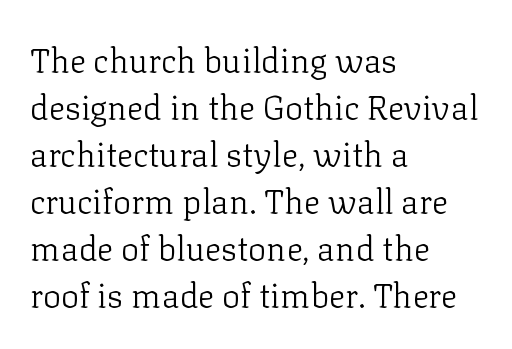
Does the type have serifs? Yes, each stem ends in a small foot. Each word holds together tightly as a unit, with standard inter-letter gaps. The rag falls on the right side of this text block. Do the letters lean? They stand straight.
